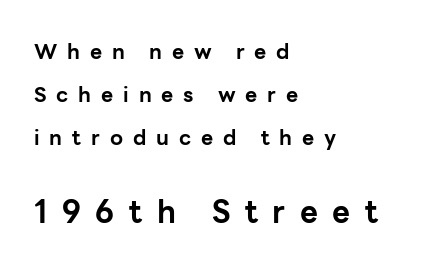
Font category for this specimen: sans-serif. Unmarked baselines from the first word to the last. This sample has the flowing, uneven cadence of proportional lettering. These lines were composed using upright roman letters. The lines are spread far apart with generous leading. The type is letterspaced generously, with wide tracking.
